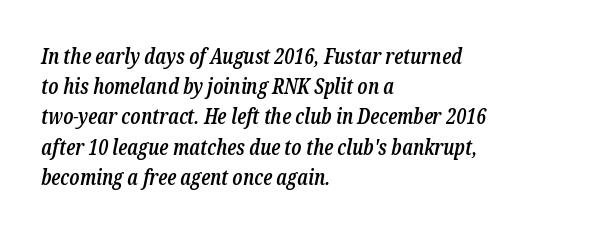
Q: Is the text bold? A: Semi-bold.
Q: Is the text italic (slanted)? A: Yes, it leans right by about 12 degrees.
Q: Is the text underlined? A: No.
Q: How is the paragraph aligned? A: Left-aligned.
Q: Is the spacing between letters normal or unusually wide? A: Normal.
Q: Is the spacing between lines tight, normal or loose? A: Normal.
